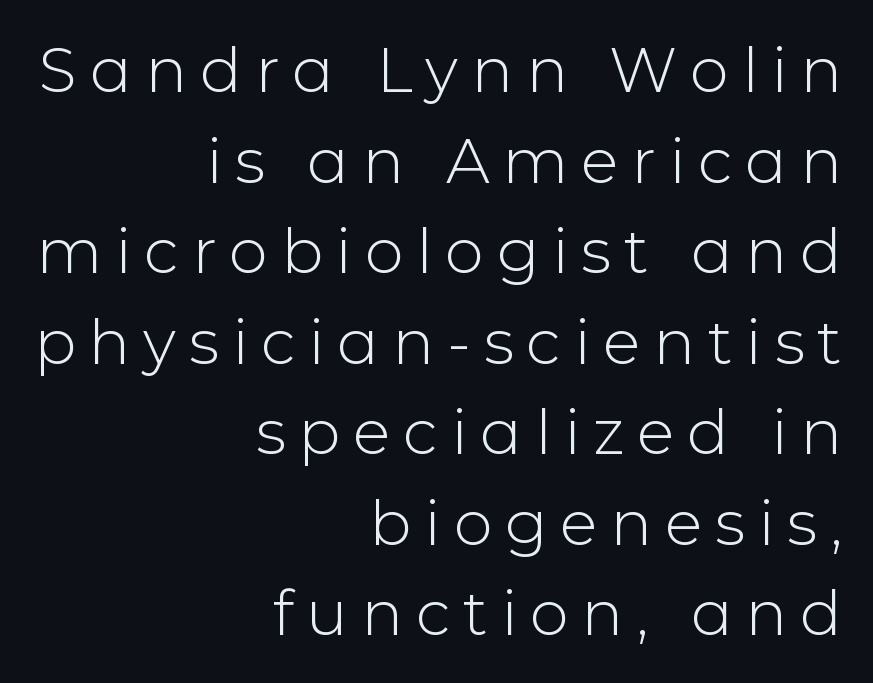
The image shows 62 px light sans-serif type, upright; set right-aligned, normal line spacing (1.46x), unusually wide letter spacing (+0.21 em), not underlined; low stroke contrast and a medium x-height.
